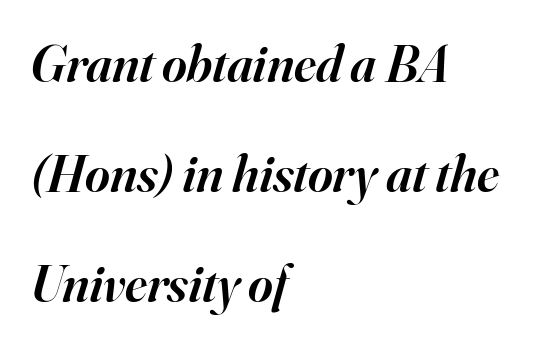
Compared with a centered layout, this one pins lines to the left instead. Is this a fixed-width face? No — the glyphs have proportional, varying widths. As a designer I'd log this as weight 600, semibold. Font category for this specimen: serif. The space directly below the letters is spotless.
